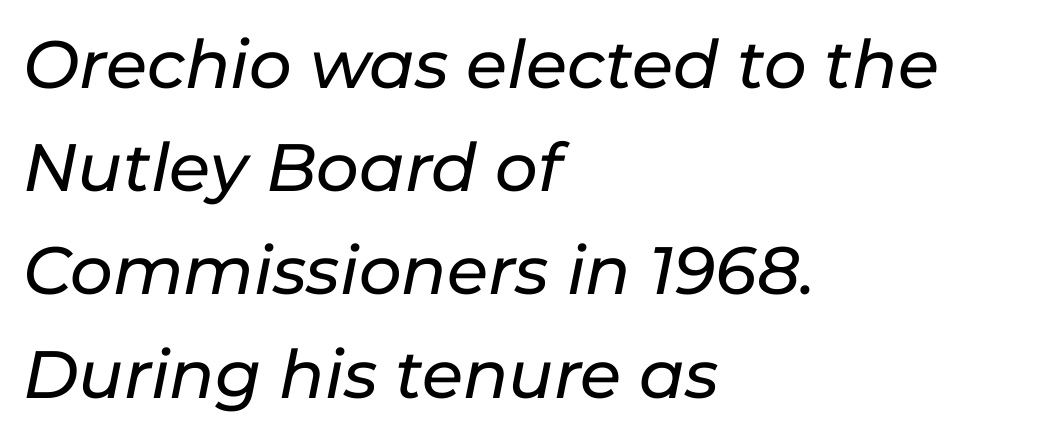
The words here are not underlined. Proportional: the letters do not fall into vertical columns. The lettering tilts uniformly, giving the passage an italic look. In terms of leading, this rendering sits right in the middle. Which margin do the lines hug? The left one — the right edge is uneven. Inter-character spacing is left at the font's built-in metrics.
